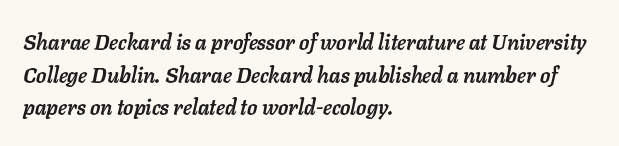
Inter-character spacing is left at the font's built-in metrics. Weight check: bold — yes, fully. A typesetter would mark this as italic. Is there much room between lines? A standard amount, neither cramped nor airy.
